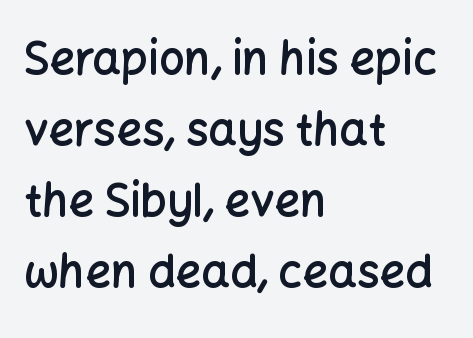
Q: Is the text bold? A: Semi-bold.
Q: Is the text italic (slanted)? A: No, it is upright.
Q: Is the typeface a serif or a sans-serif typeface? A: Sans-serif.
Q: Is the text underlined? A: No.
Q: How is the paragraph aligned? A: Left-aligned.
Q: Is the spacing between letters normal or unusually wide? A: Normal.
Q: Is the spacing between lines tight, normal or loose? A: Normal.
Q: Width (condensed, normal, or wide)? A: Normal.
Q: Stroke contrast? A: Low.
Q: x-height? A: Medium.
Q: Monospaced? A: No.
